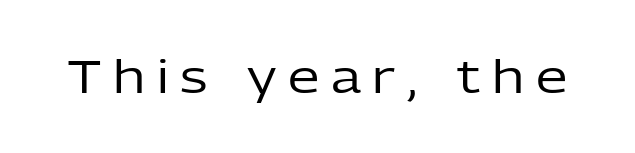
{"serif": "no", "italic": "no", "bold": "no", "weight": "regular", "width": "normal", "stroke_contrast": "low", "x_height": "medium", "monospaced": "no", "underline": "no", "letter_spacing": "wide", "letter_spacing_em": 0.26, "glyph_px": 45}
